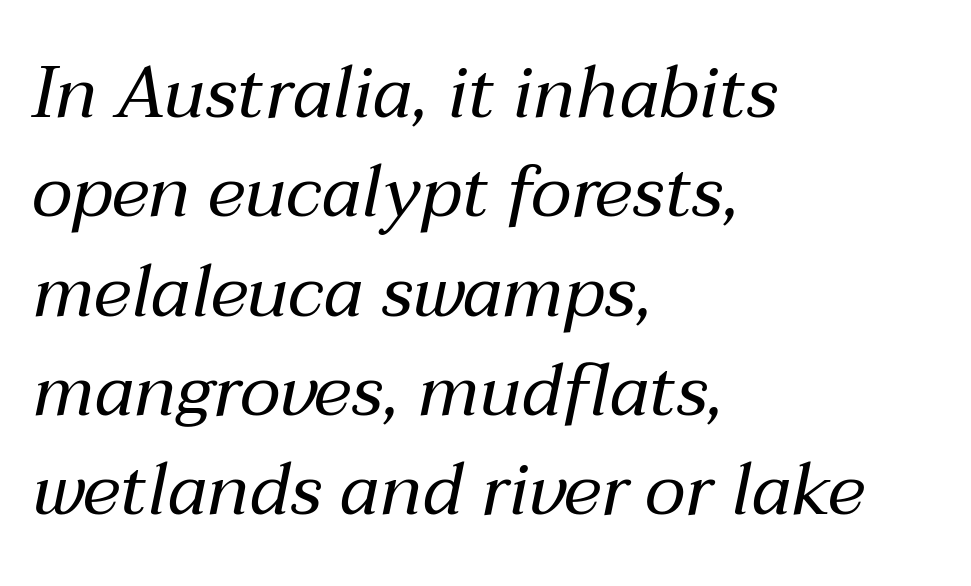
You could call the tracking neutral — neither tight nor loose. Do the characters align in a grid? No, the font is proportional. Emphasis-style slanted type is in use. The lines are quadded left. Is there much room between lines? A standard amount, neither cramped nor airy. Weight: not bold — regular or lighter.
